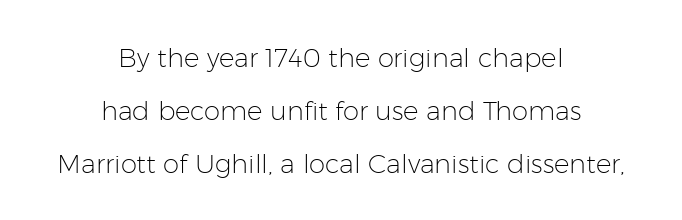
The image shows 26 px text type, upright; set centered, loose line spacing (2.03x), normal letter spacing, not underlined.
